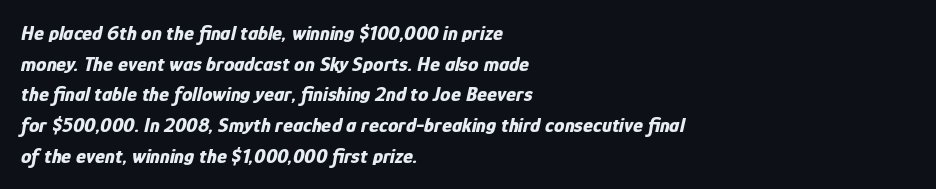
Q: Is the text bold? A: Yes.
Q: Is the text italic (slanted)? A: Yes, it leans right by about 12 degrees.
Q: Is the text underlined? A: No.
Q: How is the paragraph aligned? A: Left-aligned.
Q: Is the spacing between letters normal or unusually wide? A: Normal.
Q: Is the spacing between lines tight, normal or loose? A: Normal.
